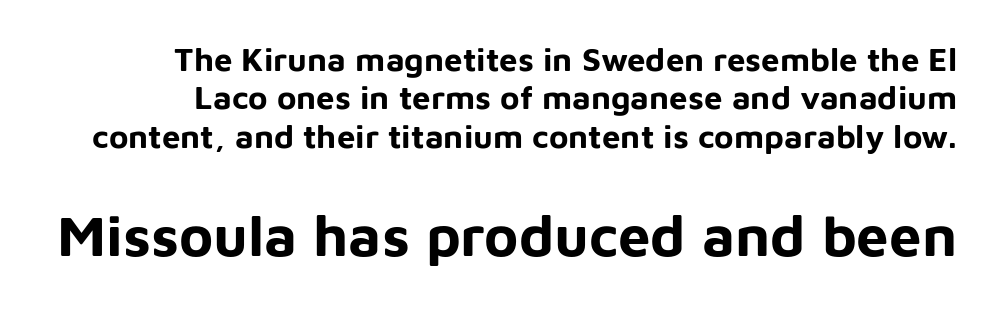
{"serif": "no", "italic": "no", "bold": "yes", "weight": "bold", "width": "normal", "stroke_contrast": "low", "x_height": "medium", "monospaced": "no", "underline": "no", "line_spacing_ratio": 1.16, "letter_spacing": "normal", "letter_spacing_em": 0.0, "larger_block": "second", "size_ratio": 1.76, "glyph_px": 58}
